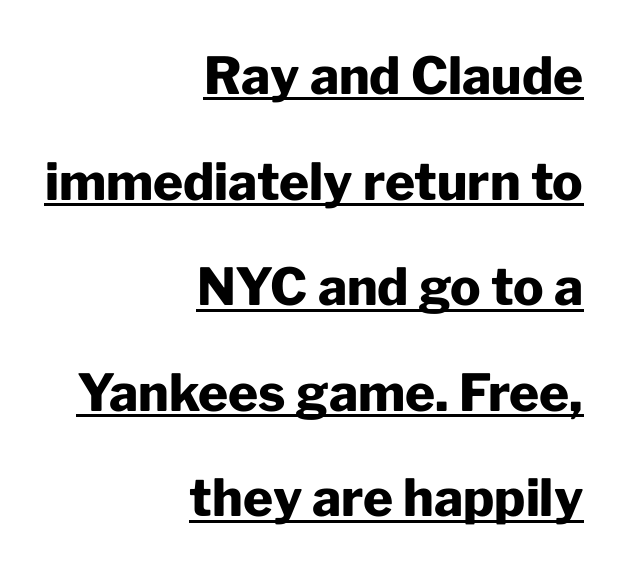
{"serif": "no", "italic": "no", "bold": "yes", "weight": "heavy", "width": "normal", "stroke_contrast": "low", "x_height": "medium", "monospaced": "no", "underline": "yes", "align": "right", "line_spacing": "loose", "line_spacing_ratio": 2.07, "letter_spacing": "normal", "letter_spacing_em": 0.0, "glyph_px": 51}
